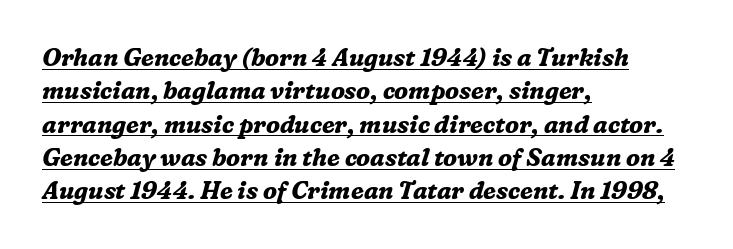
The image shows 24 px bold type, italic (leaning right); set left-aligned, normal line spacing (1.39x), normal letter spacing, underlined.
